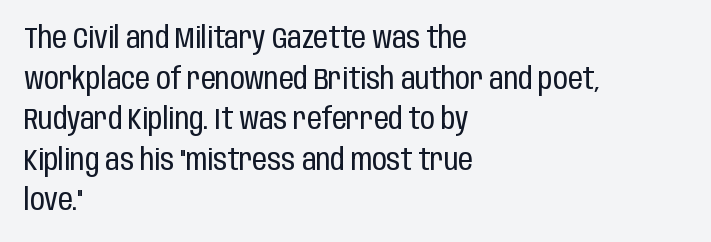
If you drew a ruler down the left edge, every line would touch it. Does the lettering tilt? It doesn't — this is upright. Letters rest on an invisible, unmarked baseline. Letter spacing: default.
